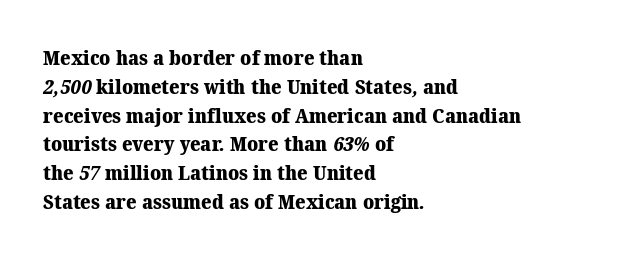
The image shows 20 px bold type; set left-aligned, normal line spacing (1.44x), normal letter spacing, not underlined.
